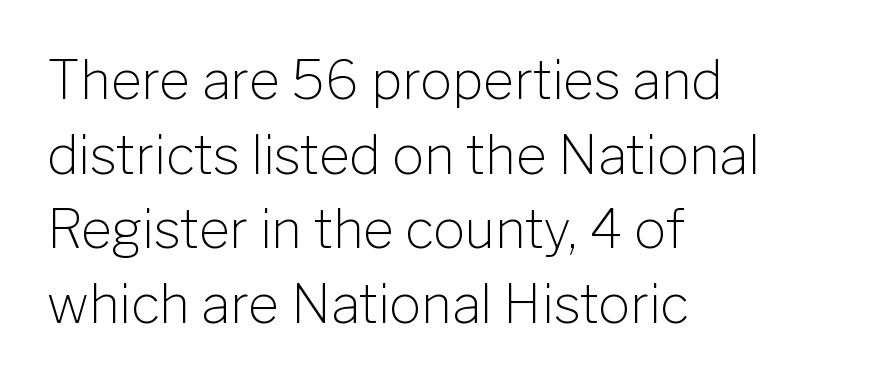
{"serif": "no", "italic": "no", "bold": "no", "weight": "light", "width": "normal", "stroke_contrast": "low", "x_height": "medium", "monospaced": "no", "underline": "no", "align": "left", "line_spacing": "normal", "line_spacing_ratio": 1.41, "letter_spacing": "normal", "letter_spacing_em": 0.0, "glyph_px": 53}
